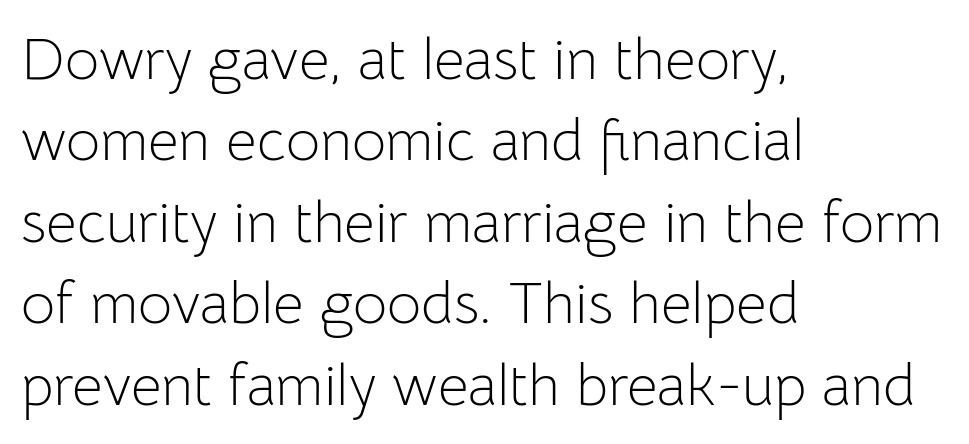
Characters remain perfectly vertical along every line. Descender tails drop into unmarked territory. The rendering uses natural spacing where letterforms have individual widths. The leading is moderate, giving the passage an even texture. Weight: in the light-to-regular range. The font family rendered here belongs to the sans-serif group.
